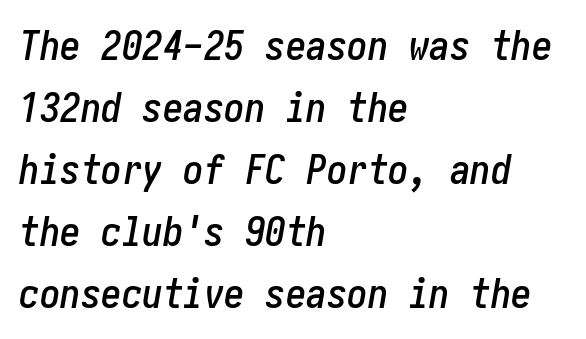
The image shows 41 px condensed type, italic (leaning right); set left-aligned, normal line spacing (1.51x), normal letter spacing, not underlined; low stroke contrast and a medium x-height.
